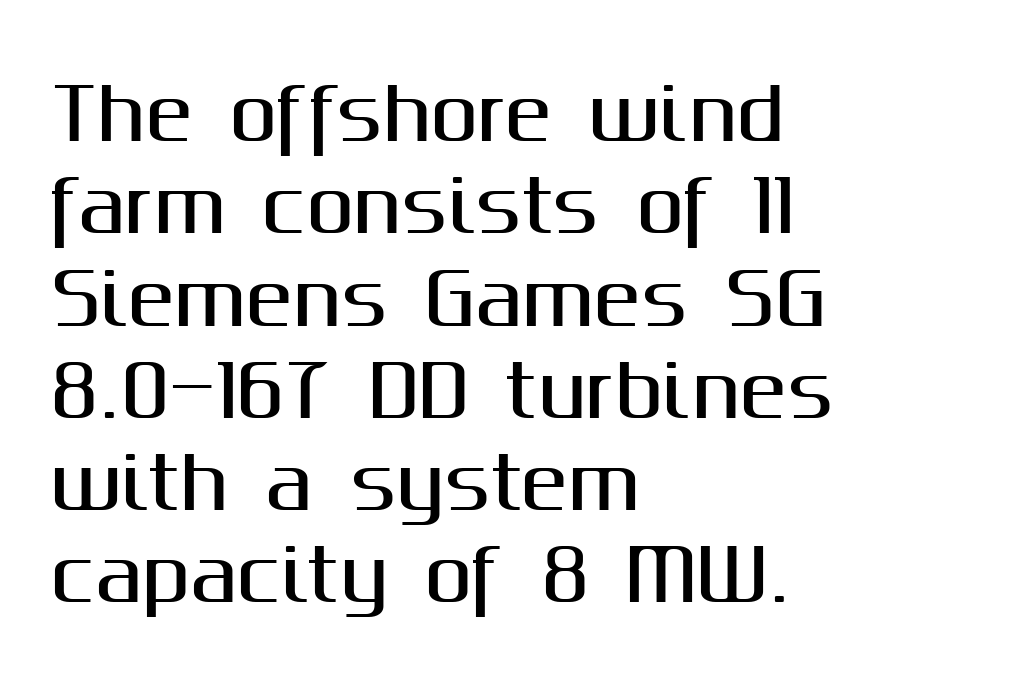
Typographically, this falls in the sans-serif category. The passage shown has conventional tracking throughout. Check the space under the baseline: it is left empty. The lines sit at an ordinary, default distance from one another. Looks like regular typesetting: each glyph gets only the width it needs. Style check: upright.
